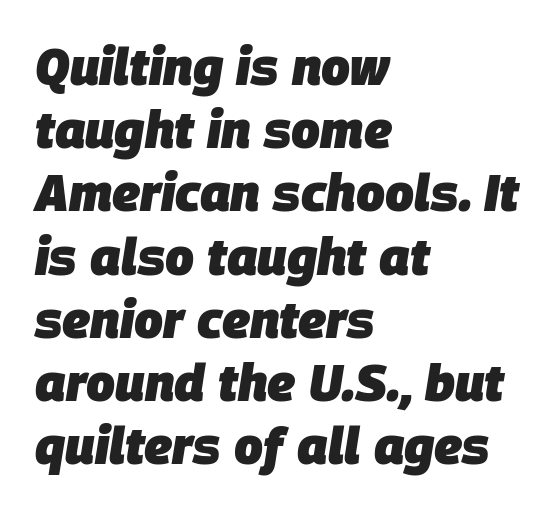
The image shows 51 px heavy type, italic (leaning right); set left-aligned, line spacing 1.24x, normal letter spacing, not underlined; low stroke contrast and a large x-height.
